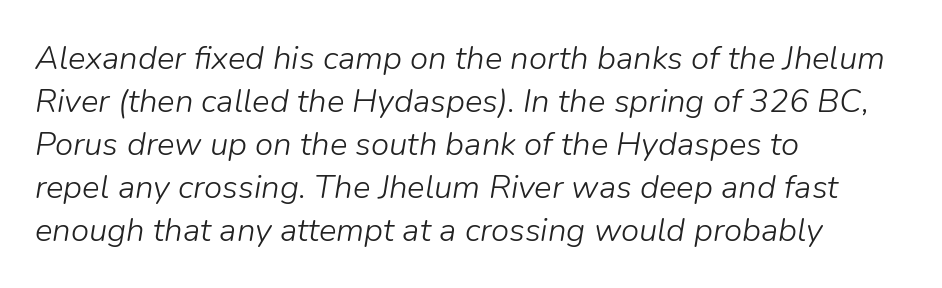
Q: Is the text bold? A: No.
Q: Is the text italic (slanted)? A: Yes, it leans right by about 9 degrees.
Q: Is the text underlined? A: No.
Q: How is the paragraph aligned? A: Left-aligned.
Q: Is the spacing between letters normal or unusually wide? A: Normal.
Q: Is the spacing between lines tight, normal or loose? A: Normal.
Q: Width (condensed, normal, or wide)? A: Normal.
Q: Stroke contrast? A: Low.
Q: x-height? A: Medium.
Q: Monospaced? A: No.
